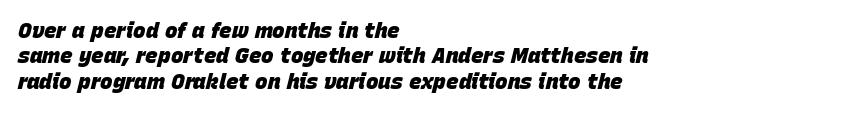
Q: Is the text bold? A: Yes.
Q: Is the text italic (slanted)? A: Yes, it leans right by about 15 degrees.
Q: Is the text underlined? A: No.
Q: How is the paragraph aligned? A: Left-aligned.
Q: Is the spacing between letters normal or unusually wide? A: Normal.
